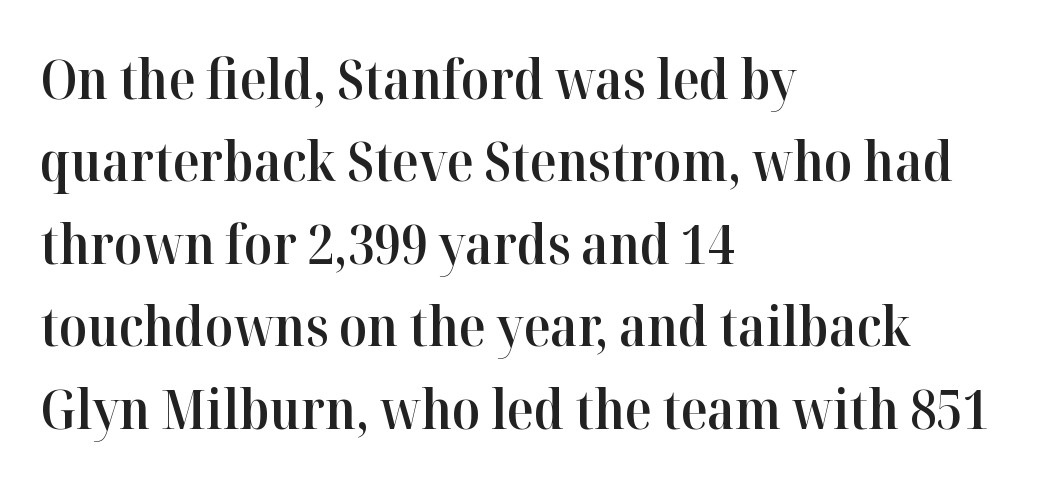
{"serif": "yes", "italic": "no", "bold": "semi", "weight": "semibold", "width": "normal", "stroke_contrast": "high", "x_height": "medium", "monospaced": "no", "underline": "no", "align": "left", "line_spacing": "normal", "line_spacing_ratio": 1.5, "letter_spacing": "normal", "letter_spacing_em": 0.0, "glyph_px": 55}
